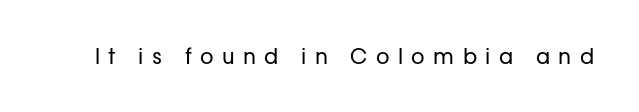
The image shows 21 px text type, upright; set unusually wide letter spacing (+0.4 em), not underlined.
